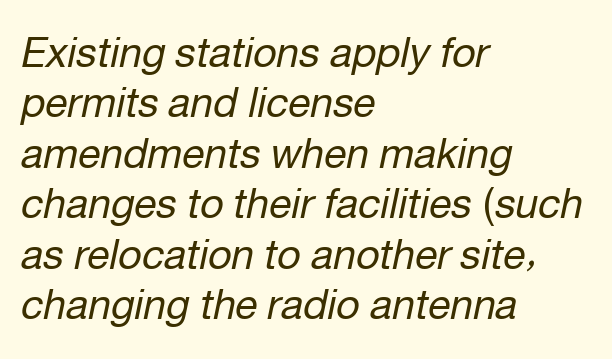
The image shows 41 px regular-weight type, italic (leaning right); set left-aligned, line spacing 1.23x, normal letter spacing, not underlined; low stroke contrast and a medium x-height.
